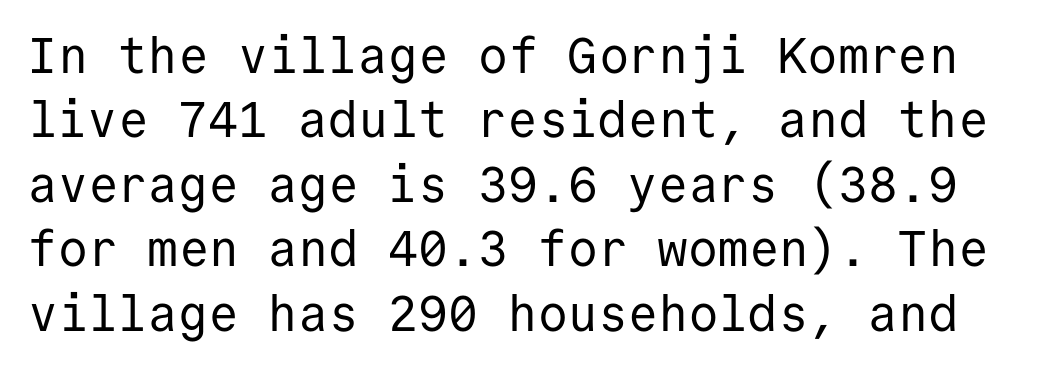
The typesetting does not lean heavy: it is not bold. Unlike a traditional serif, this face leaves its strokes unadorned. Looks like terminal output: every glyph gets an equal slot. The lettering holds an erect, upright posture throughout.
